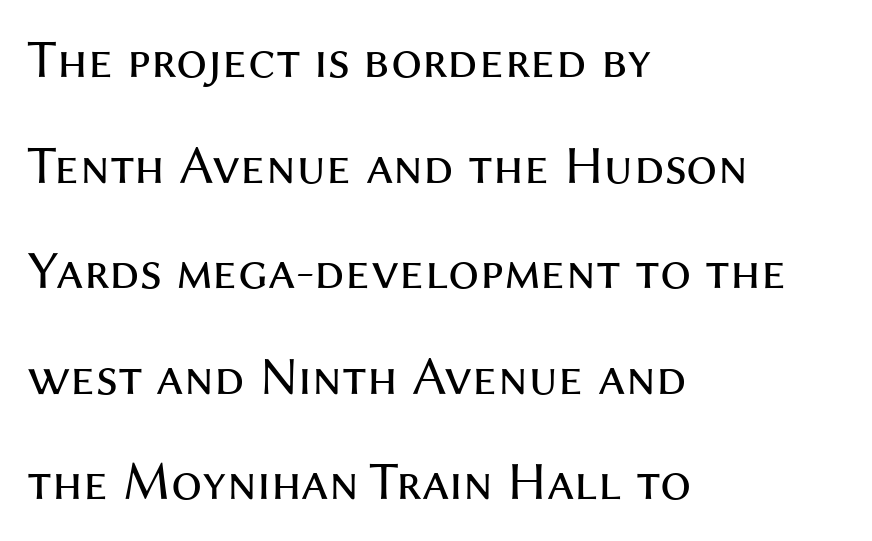
The image shows 55 px regular-weight sans-serif type, upright; set left-aligned, loose line spacing (1.92x), normal letter spacing, not underlined; medium stroke contrast and a medium x-height.
